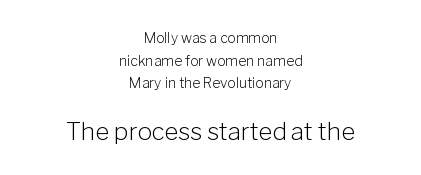
{"italic": "no", "bold": "no", "underline": "no", "align": "center", "line_spacing": "normal", "line_spacing_ratio": 1.61, "letter_spacing": "normal", "letter_spacing_em": 0.0, "larger_block": "second", "size_ratio": 1.71, "glyph_px": 24}
